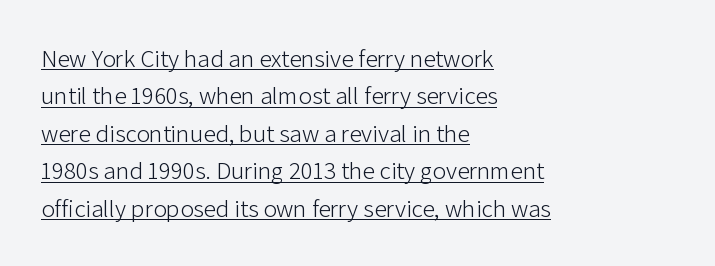
Tracking value appears to be zero — textbook default spacing. Regular leading. Descenders here cross a horizontal rule under the line. Is the block centered? No — it sits flush against the left margin. Vertical strokes here are truly vertical.
